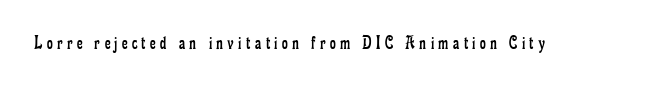
Q: Is the text bold? A: No.
Q: Is the text italic (slanted)? A: No, it is upright.
Q: Is the text underlined? A: No.
Q: Is the spacing between letters normal or unusually wide? A: Unusually wide.
